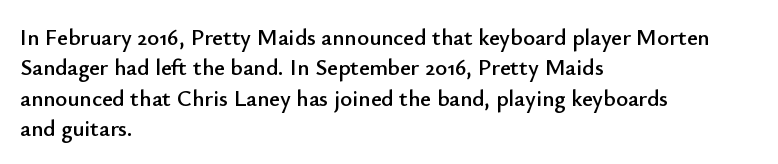
The face used here is rendered with its standard letterfit. These lines are set flush left with a ragged right edge. The glyphs are unaccompanied by any horizontal stroke below them. Normally led — the rows are evenly, conventionally spaced. Do the letters lean? They stand straight.
